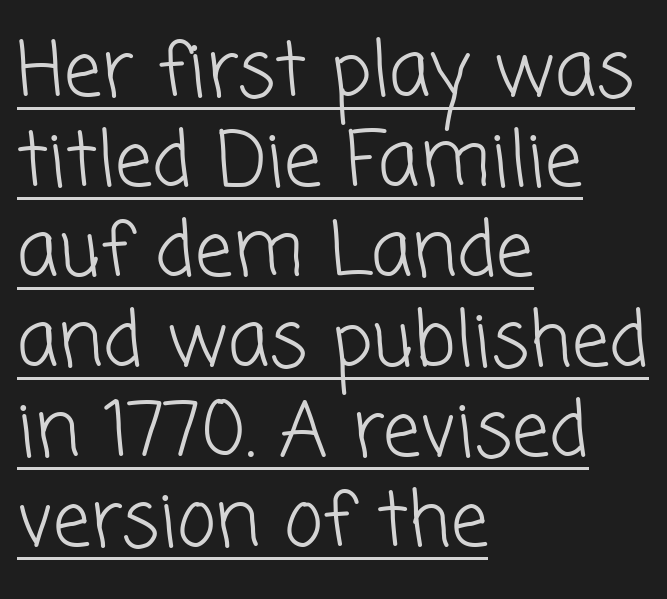
{"serif": "no", "bold": "no", "weight": "light", "width": "normal", "stroke_contrast": "low", "x_height": "medium", "monospaced": "no", "underline": "yes", "align": "left", "line_spacing_ratio": 1.2, "letter_spacing": "normal", "letter_spacing_em": 0.0, "glyph_px": 75}
